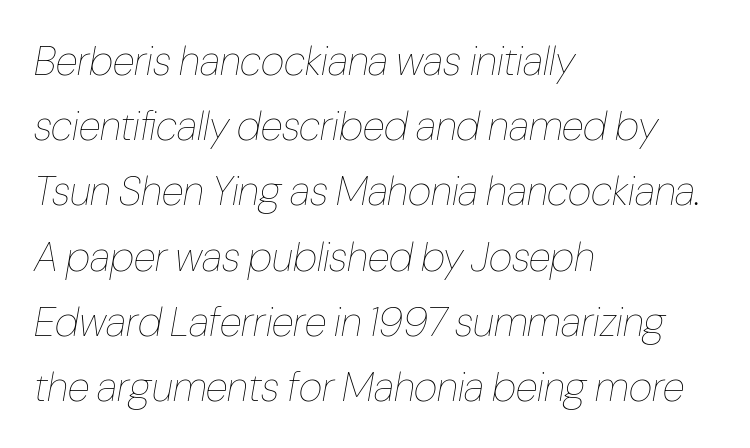
Q: Is the text bold? A: No.
Q: Is the text italic (slanted)? A: Yes, it leans right by about 10 degrees.
Q: Is the text underlined? A: No.
Q: How is the paragraph aligned? A: Left-aligned.
Q: Is the spacing between letters normal or unusually wide? A: Normal.
Q: Is the spacing between lines tight, normal or loose? A: Normal.
Q: Width (condensed, normal, or wide)? A: Condensed.
Q: Stroke contrast? A: Low.
Q: x-height? A: Medium.
Q: Monospaced? A: No.
